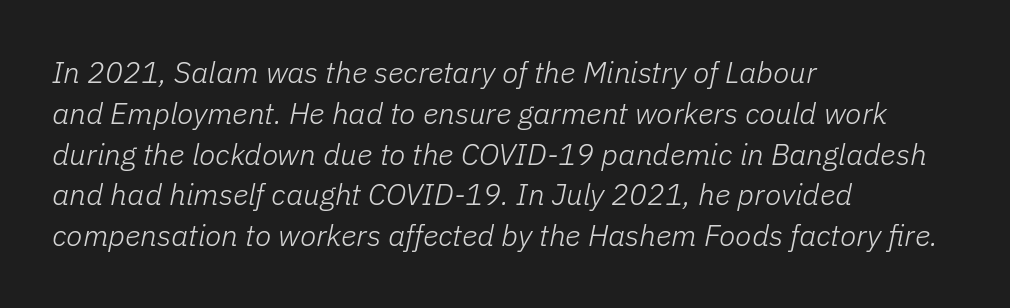
Q: Is the text bold? A: No.
Q: Is the text italic (slanted)? A: Yes, it leans right by about 11 degrees.
Q: Is the text underlined? A: No.
Q: How is the paragraph aligned? A: Left-aligned.
Q: Is the spacing between letters normal or unusually wide? A: Normal.
Q: Is the spacing between lines tight, normal or loose? A: Normal.
Q: Width (condensed, normal, or wide)? A: Normal.
Q: Stroke contrast? A: Low.
Q: x-height? A: Medium.
Q: Monospaced? A: No.
